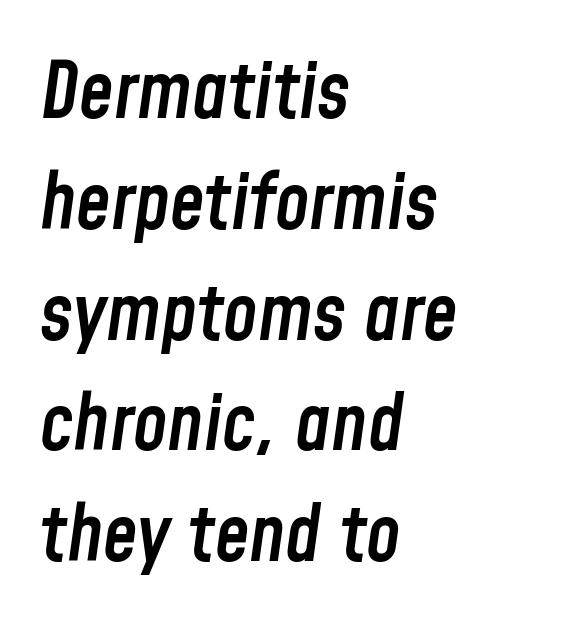
{"italic": "yes", "lean": "right", "slant_degrees": 8, "bold": "semi", "weight": "semibold", "width": "condensed", "stroke_contrast": "low", "x_height": "medium", "monospaced": "no", "underline": "no", "align": "left", "line_spacing": "normal", "line_spacing_ratio": 1.42, "letter_spacing": "normal", "letter_spacing_em": 0.0, "glyph_px": 78}
